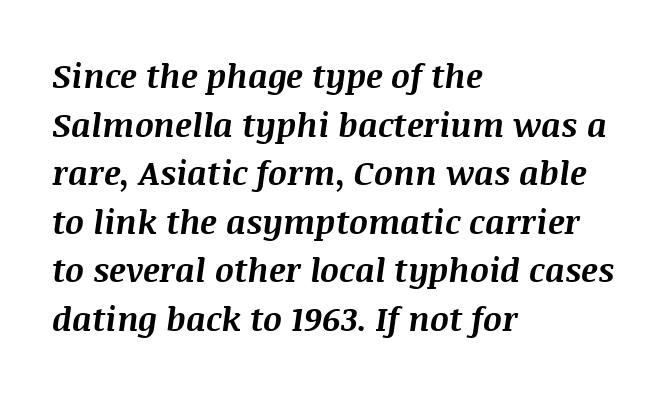
The image shows 33 px bold type, italic (leaning right); set left-aligned, normal line spacing (1.47x), normal letter spacing, not underlined; medium stroke contrast and a large x-height.
